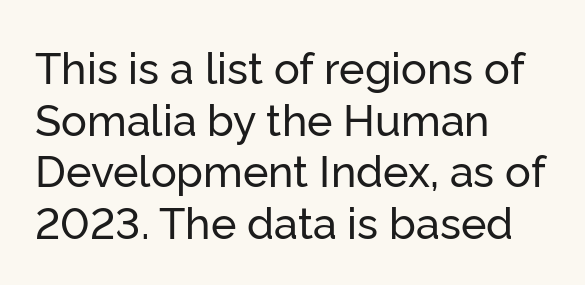
Casual observation: everything's shoved over to the left. The passage shown is typed in a proportional face where columns would drift. Any mark beneath the type? The region is blank. Type style note: lacks serifs. Posture: upright roman.
